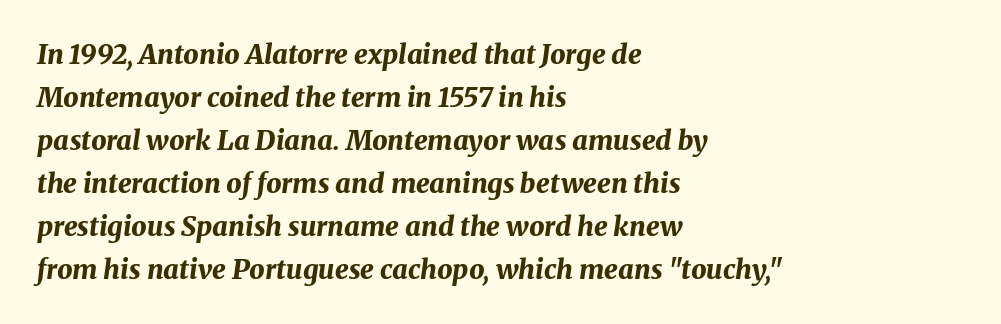
The image shows 27 px bold type, italic (leaning right); set left-aligned, normal line spacing (1.59x), normal letter spacing, not underlined.
